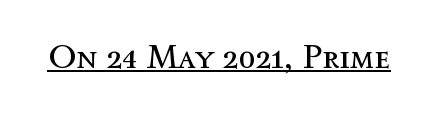
{"italic": "no", "bold": "no", "weight": "regular", "width": "normal", "x_height": "medium", "monospaced": "no", "underline": "yes", "letter_spacing": "normal", "letter_spacing_em": 0.0, "glyph_px": 34}
